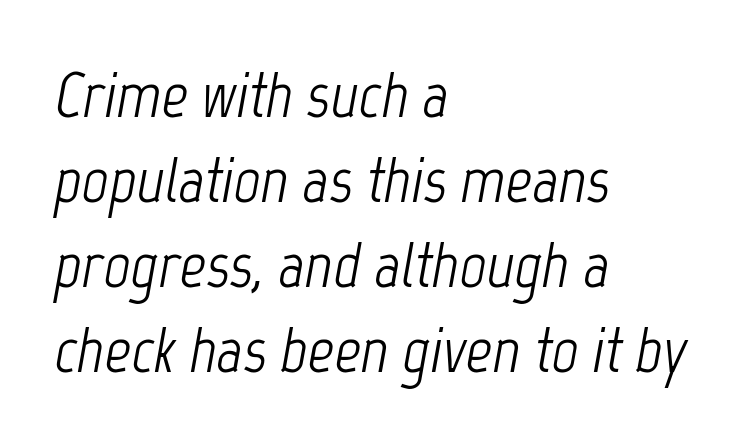
Q: Is the text bold? A: No.
Q: Is the text italic (slanted)? A: Yes, it leans right by about 12 degrees.
Q: Is the text underlined? A: No.
Q: How is the paragraph aligned? A: Left-aligned.
Q: Is the spacing between letters normal or unusually wide? A: Normal.
Q: Is the spacing between lines tight, normal or loose? A: Normal.
Q: Width (condensed, normal, or wide)? A: Condensed.
Q: Stroke contrast? A: Low.
Q: x-height? A: Medium.
Q: Monospaced? A: No.
